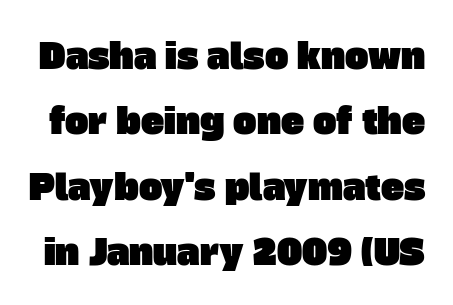
Q: Is the typeface a serif or a sans-serif typeface? A: Sans-serif.
Q: Is the text underlined? A: No.
Q: Is the spacing between letters normal or unusually wide? A: Normal.
Q: Width (condensed, normal, or wide)? A: Normal.
Q: Stroke contrast? A: Low.
Q: x-height? A: Large.
Q: Monospaced? A: No.
